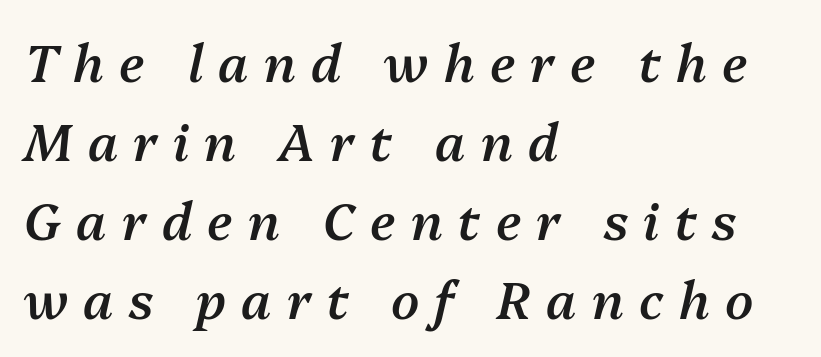
{"italic": "yes", "lean": "right", "slant_degrees": 13, "bold": "semi", "weight": "semibold", "width": "normal", "stroke_contrast": "medium", "x_height": "medium", "monospaced": "no", "underline": "no", "align": "left", "line_spacing": "normal", "line_spacing_ratio": 1.55, "letter_spacing": "wide", "letter_spacing_em": 0.3, "glyph_px": 51}
